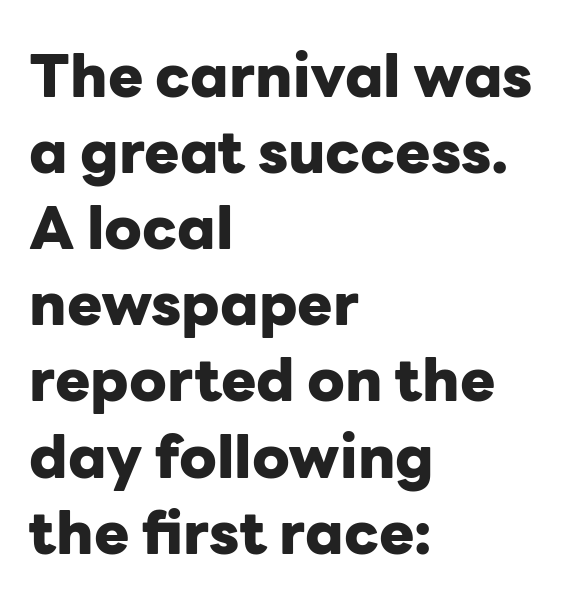
The image shows 59 px heavy sans-serif type, upright; set left-aligned, normal line spacing (1.29x), normal letter spacing, not underlined; low stroke contrast and a medium x-height.
